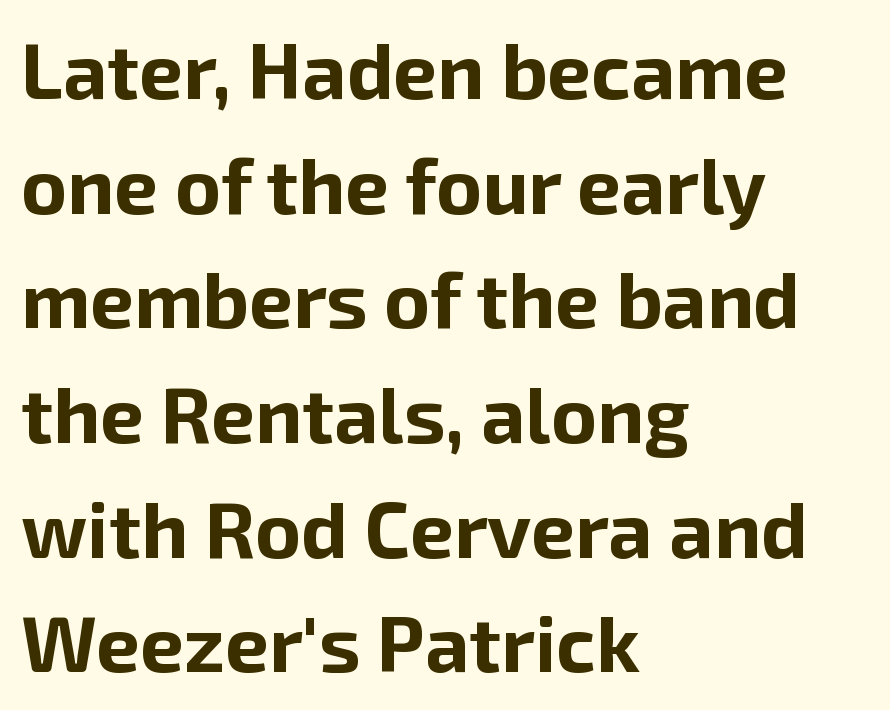
Q: Is the text bold? A: Yes.
Q: Is the text italic (slanted)? A: No, it is upright.
Q: Is the typeface a serif or a sans-serif typeface? A: Sans-serif.
Q: Is the text underlined? A: No.
Q: How is the paragraph aligned? A: Left-aligned.
Q: Is the spacing between letters normal or unusually wide? A: Normal.
Q: Is the spacing between lines tight, normal or loose? A: Normal.
Q: Width (condensed, normal, or wide)? A: Normal.
Q: Stroke contrast? A: Low.
Q: x-height? A: Medium.
Q: Monospaced? A: No.
